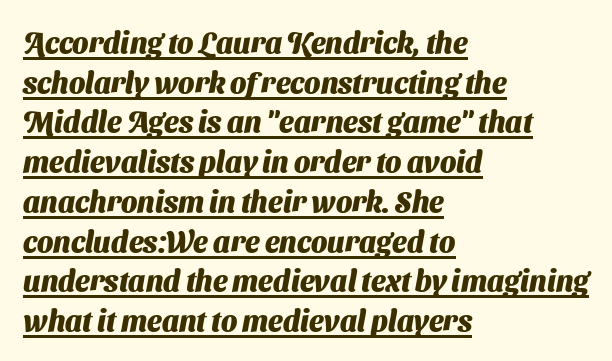
{"serif": "no", "bold": "yes", "weight": "heavy", "width": "normal", "stroke_contrast": "medium", "x_height": "medium", "monospaced": "no", "underline": "yes", "align": "left", "line_spacing": "normal", "line_spacing_ratio": 1.37, "letter_spacing": "normal", "letter_spacing_em": 0.0, "glyph_px": 29}
